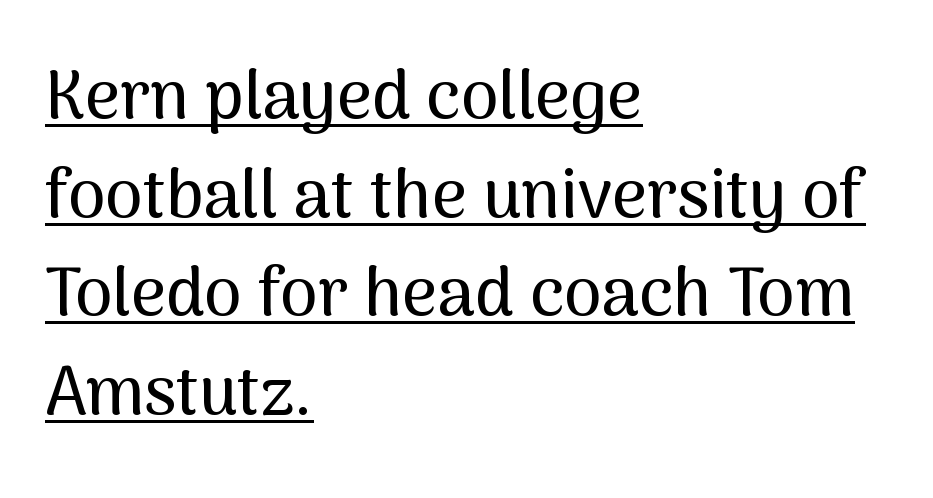
The image shows 68 px sans-serif type, upright; set left-aligned, normal line spacing (1.45x), normal letter spacing, underlined; medium stroke contrast and a medium x-height.
